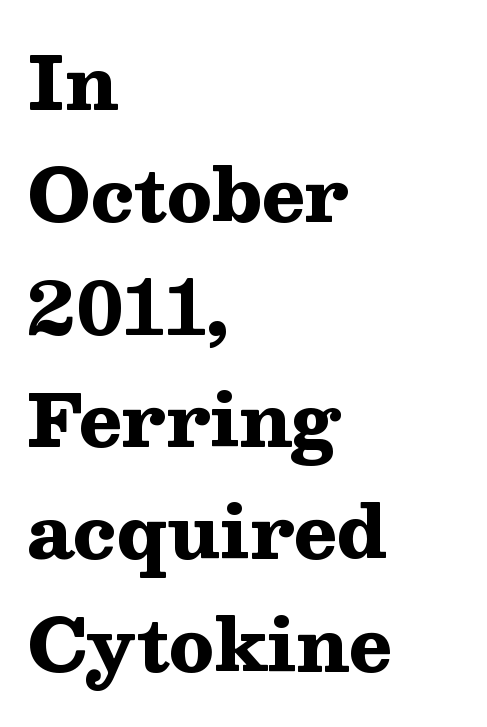
How heavy is the stroke? Heavy — this is a bold. The strip under each line holds only bare page. Does the lettering tilt? It doesn't — this is upright. The face used here is proportionally spaced, like ordinary book or web type. Honestly, the row spacing looks completely unremarkable. These lines are set flush left with a ragged right edge.
